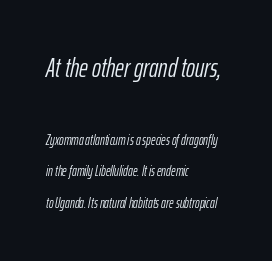
The first block has been scaled up relative to the second. The leading is generous, giving the passage an open texture. The string is rendered with underlining switched off. Inter-character spacing is left at the font's built-in metrics. The passage shown is not bold in any degree. The rendering applies a slant to the glyphs.
